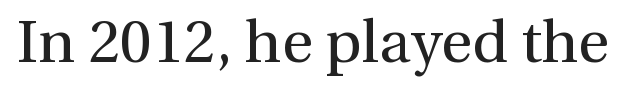
Q: Is the text bold? A: No.
Q: Is the text italic (slanted)? A: No, it is upright.
Q: Is the typeface a serif or a sans-serif typeface? A: Serif.
Q: Is the text underlined? A: No.
Q: Is the spacing between letters normal or unusually wide? A: Normal.
Q: Width (condensed, normal, or wide)? A: Normal.
Q: x-height? A: Medium.
Q: Monospaced? A: No.
